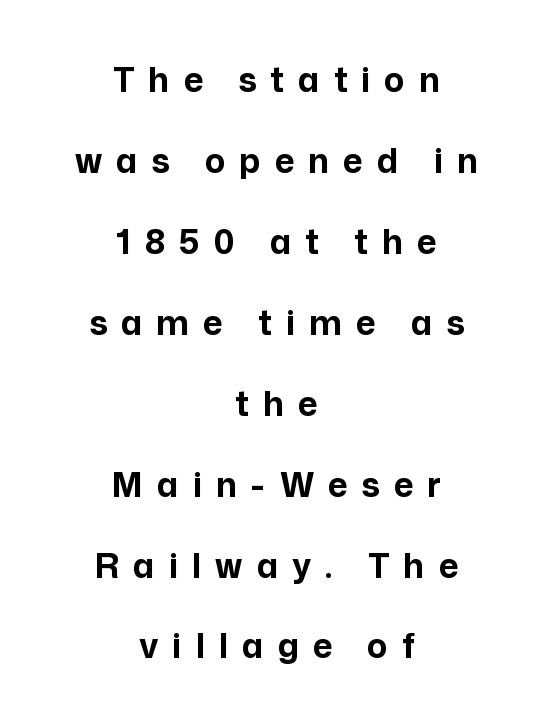
The image shows 34 px bold sans-serif type, upright; set centered, loose line spacing (2.38x), unusually wide letter spacing (+0.41 em), not underlined; low stroke contrast and a medium x-height.
